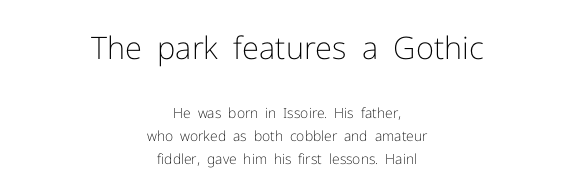
Leftover space on each line is divided equally before and after the words. The strokes are not fattened; the text isn't bold. Regular leading. The more generous point size was reserved for the upper chunk. It's the straight-up-and-down kind of type. Words float on clear page, feet unadorned.
